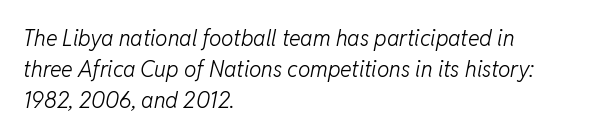
The image shows 22 px text type, italic (leaning right); set left-aligned, normal line spacing (1.4x), normal letter spacing, not underlined.
